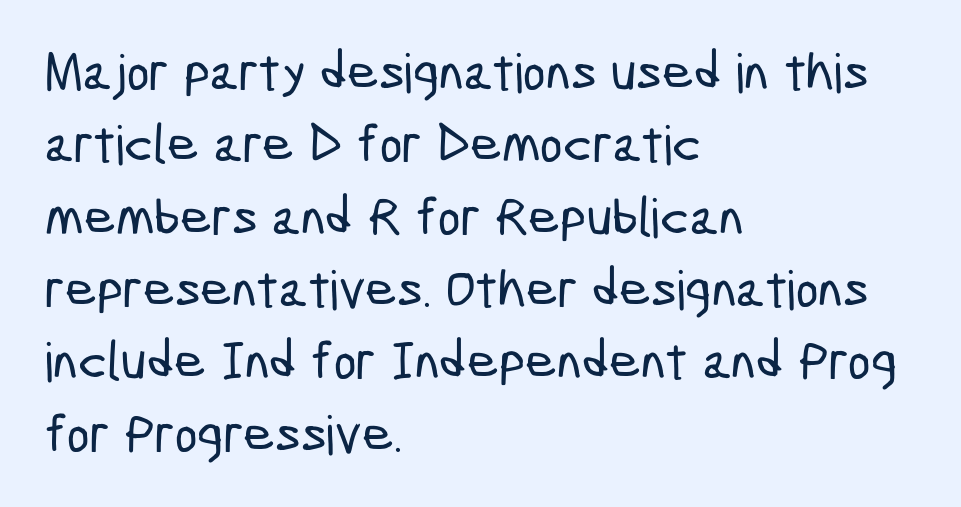
{"serif": "no", "width": "condensed", "stroke_contrast": "low", "x_height": "medium", "monospaced": "no", "underline": "no", "align": "left", "line_spacing": "normal", "line_spacing_ratio": 1.34, "letter_spacing": "normal", "letter_spacing_em": 0.0, "glyph_px": 54}
